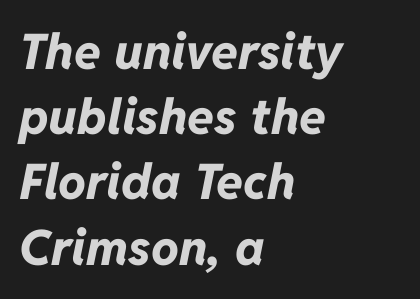
The face used here is rendered with its standard letterfit. Vertical spacing — default. Each glyph is drawn with heavy, bold strokes. Descenders hang freely into open space. These lines are rendered in a variable-pitch font. Layout note: lines flush left.
